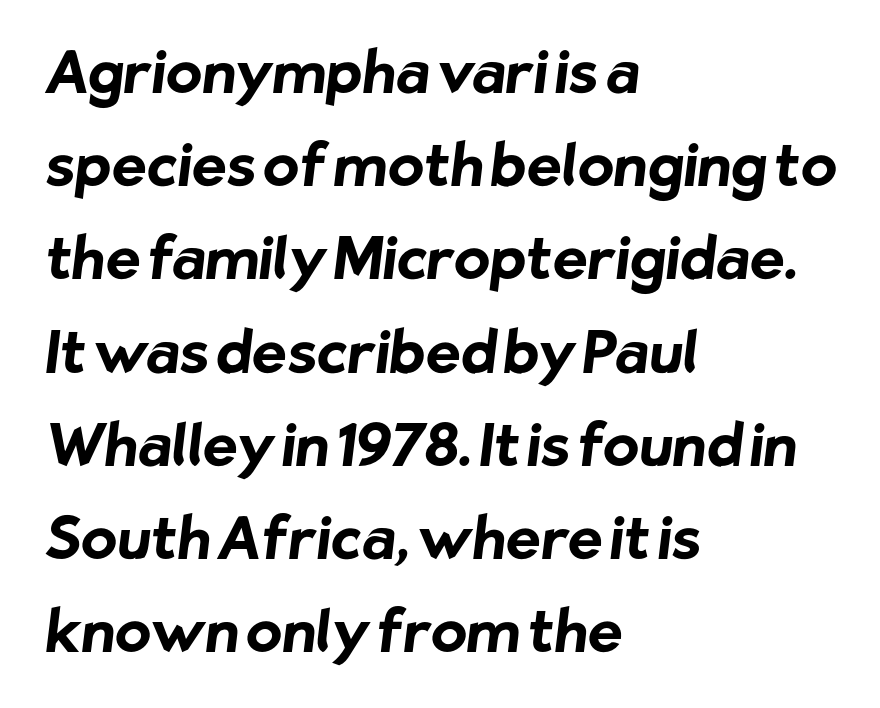
{"serif": "no", "bold": "yes", "weight": "bold", "width": "normal", "stroke_contrast": "low", "x_height": "medium", "monospaced": "no", "underline": "no", "align": "left", "line_spacing": "normal", "line_spacing_ratio": 1.58, "letter_spacing": "normal", "letter_spacing_em": 0.0, "glyph_px": 59}
